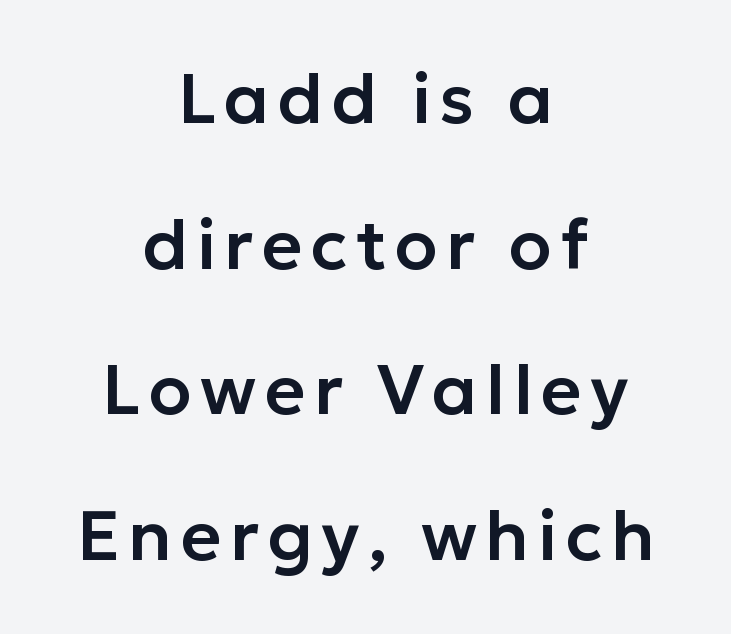
The image shows 70 px sans-serif type, upright; set centered, loose line spacing (2.08x), not underlined; low stroke contrast and a medium x-height.
